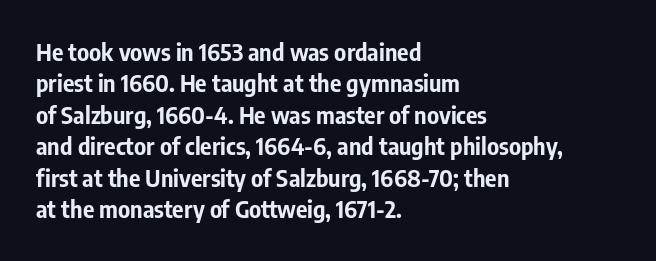
Caption: standard tracking, unaltered. In CSS terms this would be text-align: left. Unlike italic type, these characters show no tilt at all. A dark, heavy texture on the line: the type is bold.
